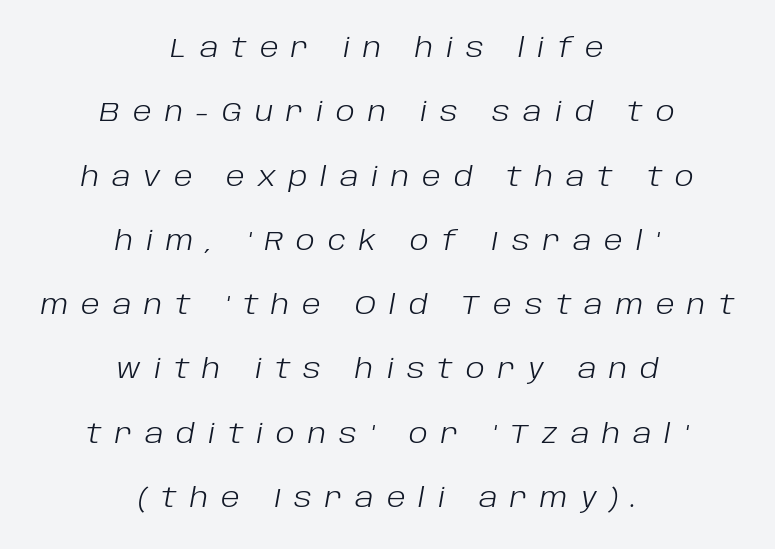
In CSS terms this would be text-align: center. The passage shown leans; its letterforms are oblique. Just letters on the line, the space beneath them empty. One glance says open: line gaps are wider than usual. The tracking reads as deliberately expanded to a designer's eye. The characters are drawn with everyday or finer stroke widths.
